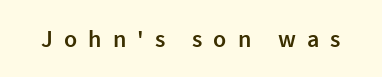
Caption: expanded tracking, letters set apart. Clear beneath every line of the passage. Strokes here are thickened, but only to semibold level. This sample uses an upright cut, with every glyph sitting square on the baseline.
